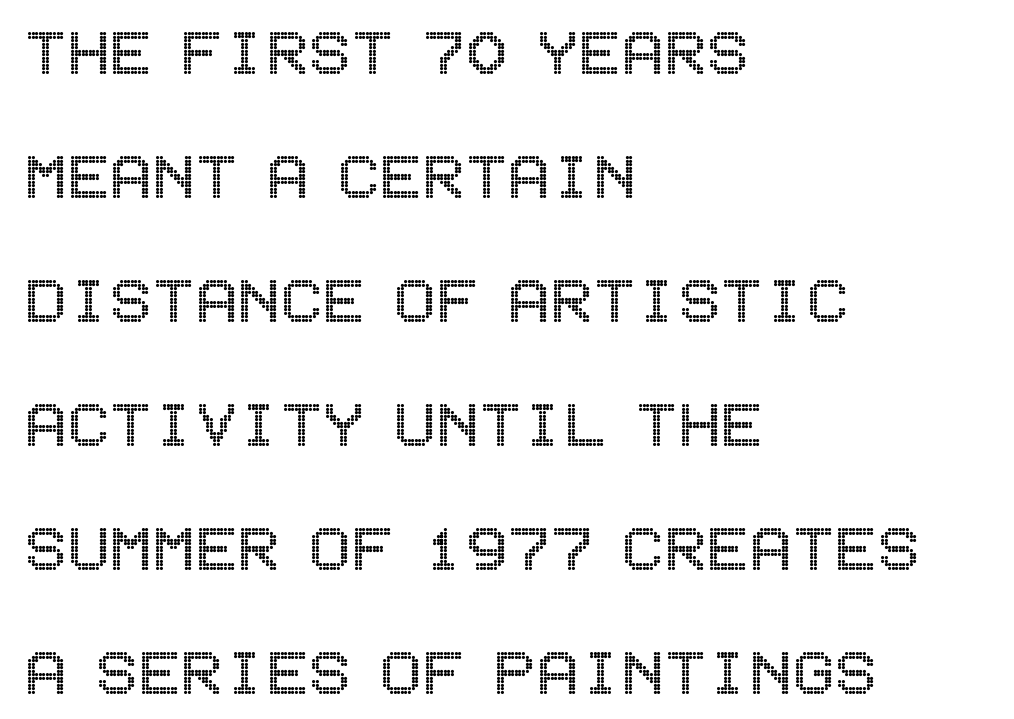
The image shows 79 px condensed type, upright; set left-aligned, normal line spacing (1.57x), normal letter spacing, not underlined; a large x-height.
